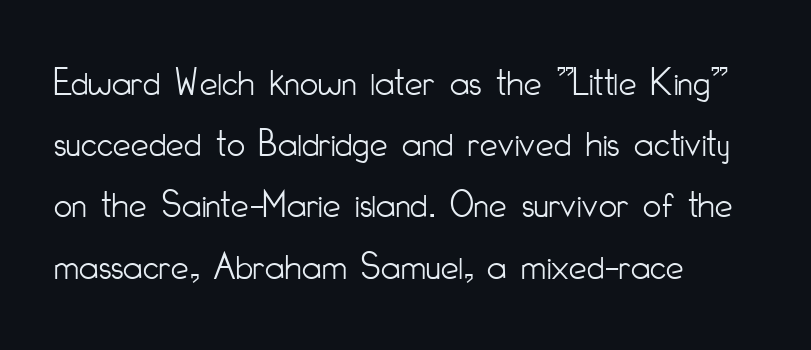
Q: Is the text bold? A: No.
Q: Is the text italic (slanted)? A: No, it is upright.
Q: Is the typeface a serif or a sans-serif typeface? A: Sans-serif.
Q: Is the text underlined? A: No.
Q: How is the paragraph aligned? A: Left-aligned.
Q: Is the spacing between letters normal or unusually wide? A: Normal.
Q: Is the spacing between lines tight, normal or loose? A: Normal.
Q: Width (condensed, normal, or wide)? A: Condensed.
Q: Stroke contrast? A: Low.
Q: x-height? A: Small.
Q: Monospaced? A: No.
